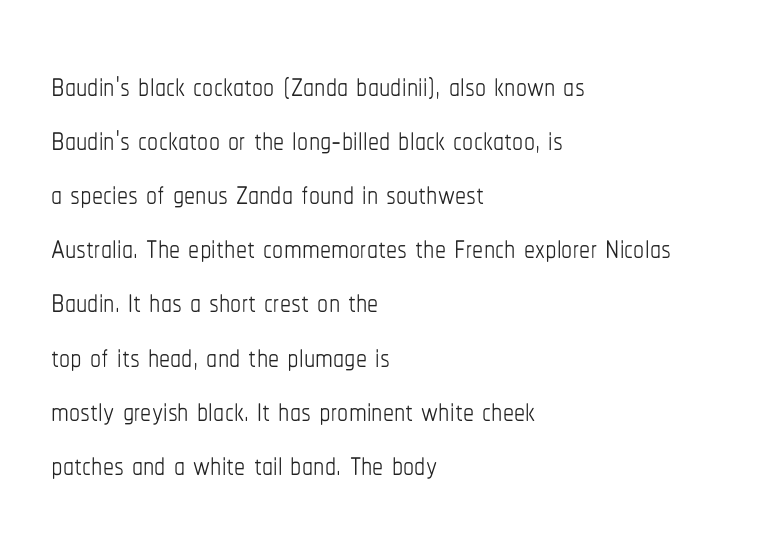
{"italic": "no", "bold": "no", "weight": "thin", "width": "condensed", "stroke_contrast": "low", "x_height": "medium", "monospaced": "no", "underline": "no", "align": "left", "line_spacing_ratio": 1.23, "letter_spacing": "normal", "letter_spacing_em": 0.0, "glyph_px": 44}
